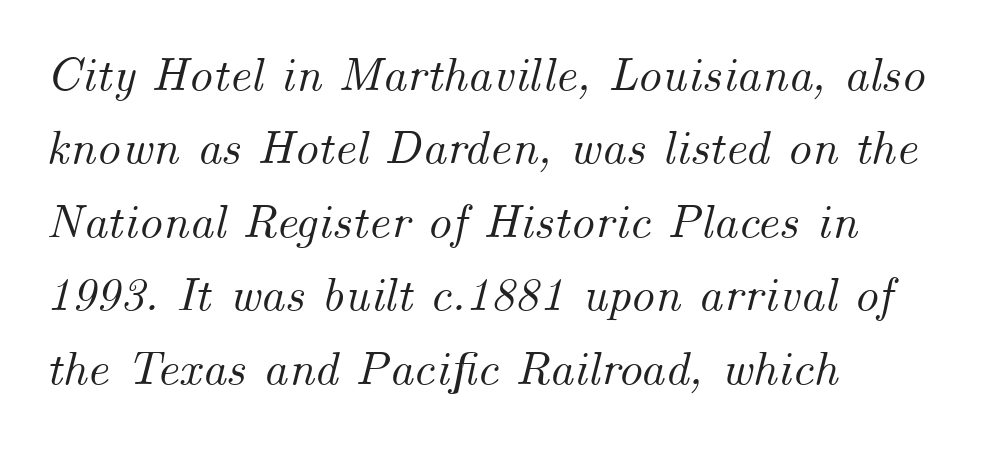
{"italic": "yes", "lean": "right", "slant_degrees": 14, "width": "normal", "stroke_contrast": "medium", "x_height": "small", "monospaced": "no", "underline": "no", "align": "left", "line_spacing": "normal", "line_spacing_ratio": 1.53, "letter_spacing": "normal", "letter_spacing_em": 0.0, "glyph_px": 48}
